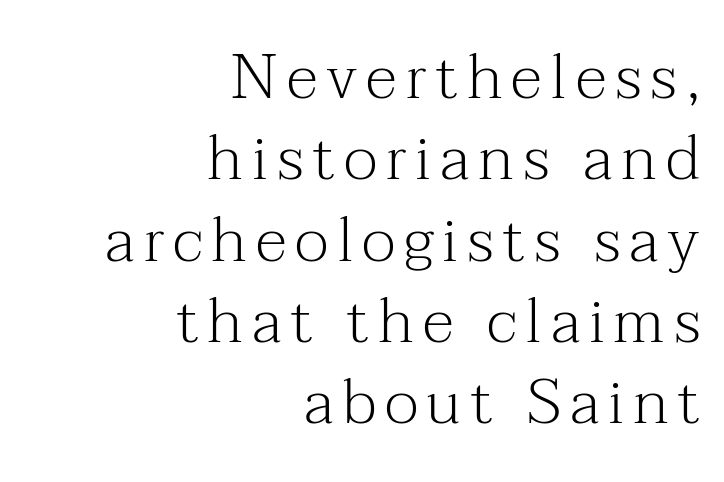
{"serif": "yes", "italic": "no", "bold": "no", "weight": "light", "width": "normal", "stroke_contrast": "medium", "x_height": "medium", "monospaced": "no", "underline": "no", "align": "right", "line_spacing": "normal", "line_spacing_ratio": 1.29, "glyph_px": 63}
